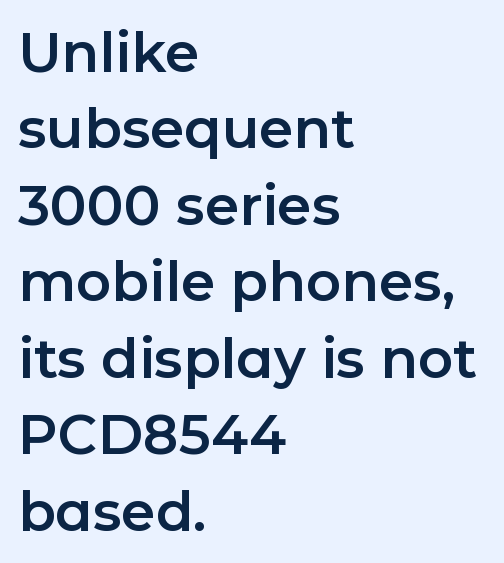
The font's upright variant was chosen for this text. Honestly, the letter spacing is just normal — you wouldn't notice it. No feet cap the strokes, marking this as sans-serif type. Rule under the text: the space is simply empty. Proportional: the letters do not fall into vertical columns. The passage shown stacks its lines at a standard gap.
